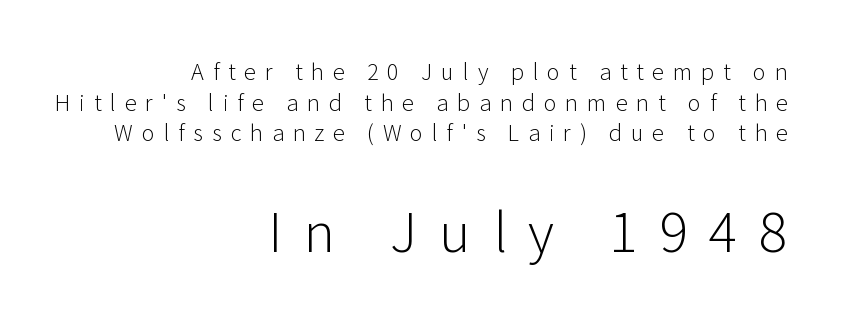
The lettering stays uniformly vertical, giving the passage a roman look. Typeset ragged left — the right edge is the straight one. Letters have the restrained weight of plain body copy at most. No feet cap the strokes, marking this as sans-serif type. Compared with typical paragraphs, the rows here are spaced about the same. Two sizes are in play, and the larger belongs to the second block.
